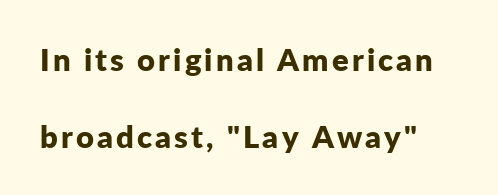
The image shows 31 px bold sans-serif type, upright; set loose line spacing (2.47x), not underlined; low stroke contrast and a medium x-height.
